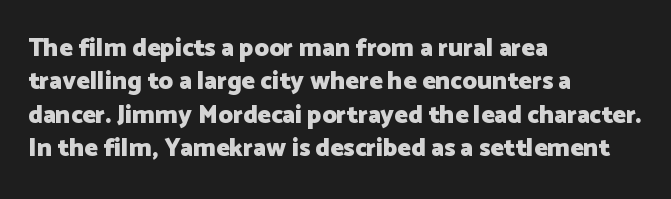
Q: Is the text bold? A: Yes.
Q: Is the text italic (slanted)? A: No, it is upright.
Q: Is the text underlined? A: No.
Q: How is the paragraph aligned? A: Left-aligned.
Q: Is the spacing between letters normal or unusually wide? A: Normal.
Q: Is the spacing between lines tight, normal or loose? A: Normal.
